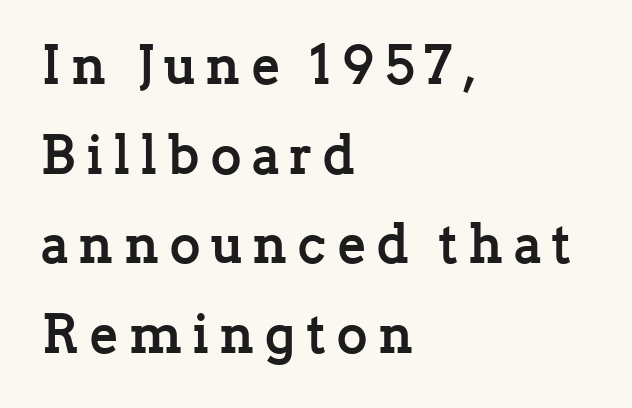
How heavy is the stroke? Heavy — this is a bold. A roman cut, with each character standing at attention. Each letter's strokes conclude with small projecting serifs. A bare baseline throughout the passage.
